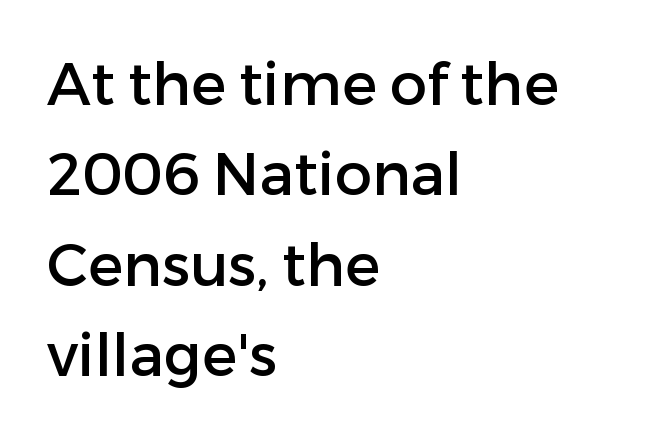
The image shows 59 px sans-serif type, upright; set left-aligned, normal line spacing (1.53x), normal letter spacing, not underlined; low stroke contrast and a medium x-height.
